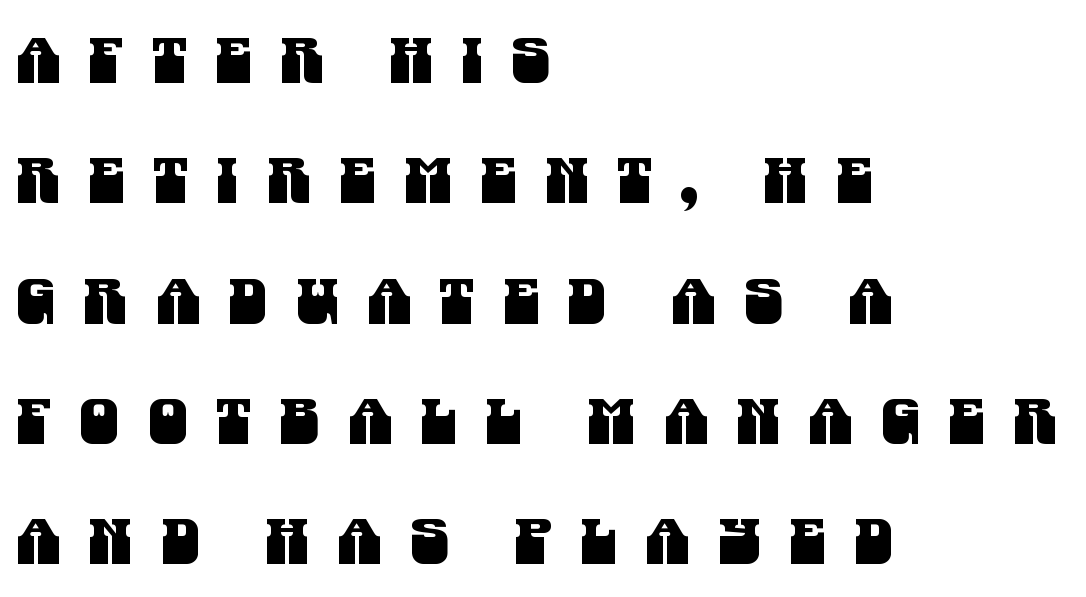
{"serif": "no", "width": "condensed", "stroke_contrast": "medium", "x_height": "large", "monospaced": "no", "underline": "no", "align": "left", "line_spacing": "loose", "line_spacing_ratio": 1.91, "letter_spacing": "wide", "letter_spacing_em": 0.45, "glyph_px": 63}
